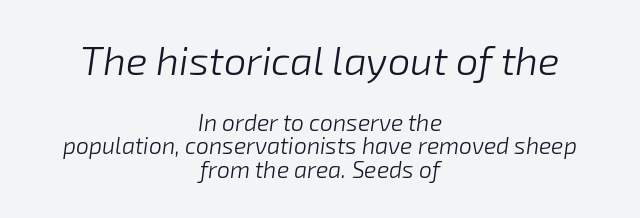
{"italic": "yes", "lean": "right", "slant_degrees": 8, "bold": "no", "weight": "light", "width": "normal", "stroke_contrast": "low", "x_height": "medium", "monospaced": "no", "underline": "no", "align": "center", "line_spacing": "tight", "line_spacing_ratio": 1.02, "letter_spacing": "normal", "letter_spacing_em": 0.0, "larger_block": "first", "size_ratio": 1.74, "glyph_px": 40}
